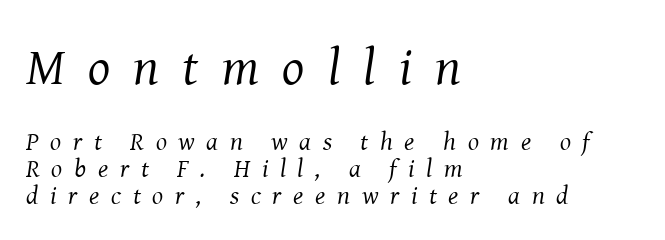
The image shows 52 px regular-weight serif type, italic (leaning right); set left-aligned, tight line spacing (1.03x), unusually wide letter spacing (+0.45 em), not underlined; the first (top) block is 2.0x larger; medium stroke contrast and a medium x-height.
